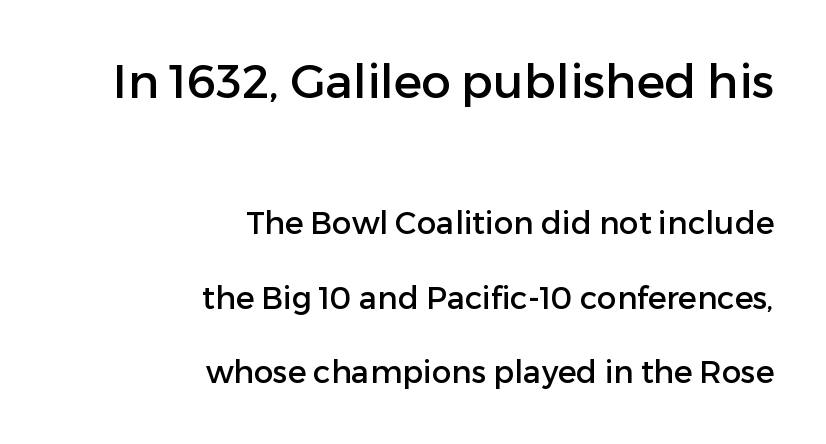
{"serif": "no", "italic": "no", "width": "normal", "stroke_contrast": "low", "x_height": "medium", "monospaced": "no", "underline": "no", "align": "right", "line_spacing": "loose", "line_spacing_ratio": 2.41, "letter_spacing": "normal", "letter_spacing_em": 0.0, "larger_block": "first", "size_ratio": 1.52, "glyph_px": 47}
